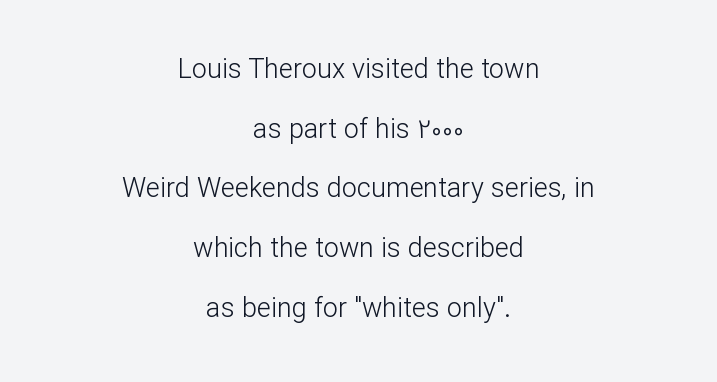
Caption: face not bold, strokes unweighted. The strip under each line holds only bare page. Every row of glyphs is offset so its center matches the block's center. How would I describe the line gaps? Wide and relaxed.
